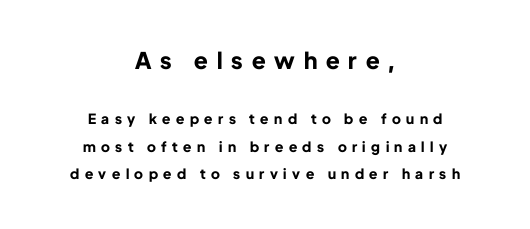
{"italic": "no", "bold": "yes", "underline": "no", "align": "center", "line_spacing": "loose", "line_spacing_ratio": 1.98, "letter_spacing": "wide", "letter_spacing_em": 0.39, "larger_block": "first", "size_ratio": 1.64, "glyph_px": 23}
